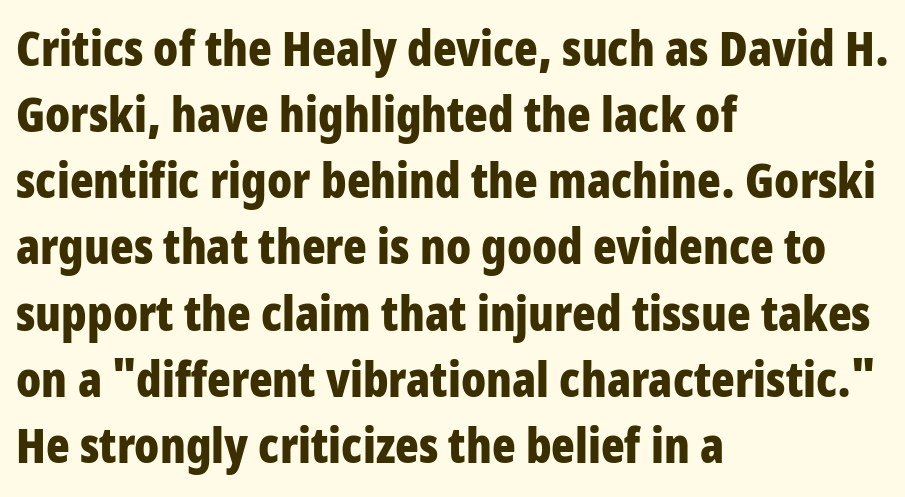
Q: Is the text bold? A: Yes.
Q: Is the text italic (slanted)? A: No, it is upright.
Q: Is the typeface a serif or a sans-serif typeface? A: Sans-serif.
Q: Is the text underlined? A: No.
Q: How is the paragraph aligned? A: Left-aligned.
Q: Is the spacing between letters normal or unusually wide? A: Normal.
Q: Is the spacing between lines tight, normal or loose? A: Normal.
Q: Width (condensed, normal, or wide)? A: Condensed.
Q: Stroke contrast? A: Low.
Q: x-height? A: Large.
Q: Monospaced? A: No.
